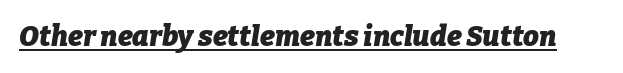
Q: Is the text bold? A: Yes.
Q: Is the text italic (slanted)? A: Yes, it leans right by about 9 degrees.
Q: Is the text underlined? A: Yes.
Q: Is the spacing between letters normal or unusually wide? A: Normal.
Q: Width (condensed, normal, or wide)? A: Normal.
Q: Stroke contrast? A: Low.
Q: x-height? A: Medium.
Q: Monospaced? A: No.
